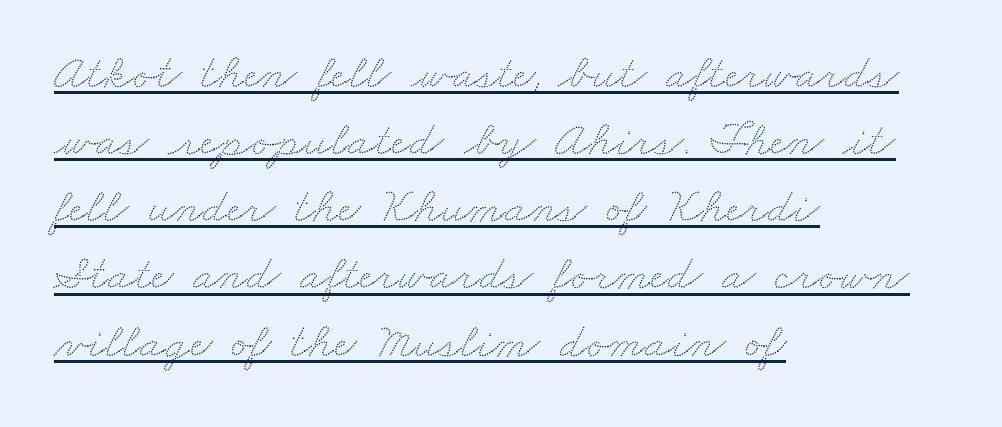
Q: Is the text underlined? A: Yes.
Q: How is the paragraph aligned? A: Left-aligned.
Q: Is the spacing between letters normal or unusually wide? A: Normal.
Q: Is the spacing between lines tight, normal or loose? A: Normal.
Q: Width (condensed, normal, or wide)? A: Wide.
Q: Stroke contrast? A: Low.
Q: x-height? A: Small.
Q: Monospaced? A: No.
